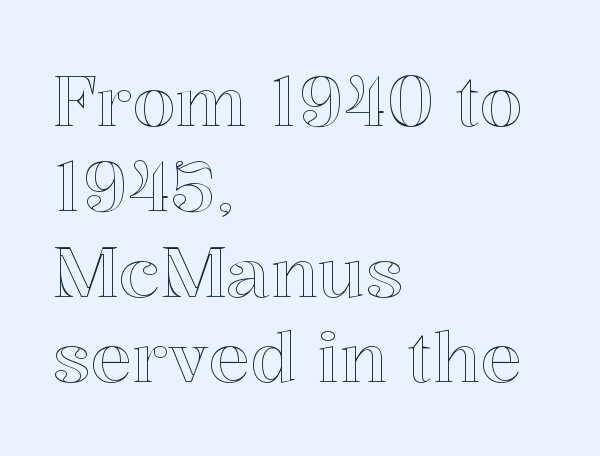
Character widths vary here, with narrow letters taking less room than wide ones. All the whitespace from short lines collects on the right. No italicization has been applied; the sample stays upright. In terms of letterspacing, this is plain default setting.
